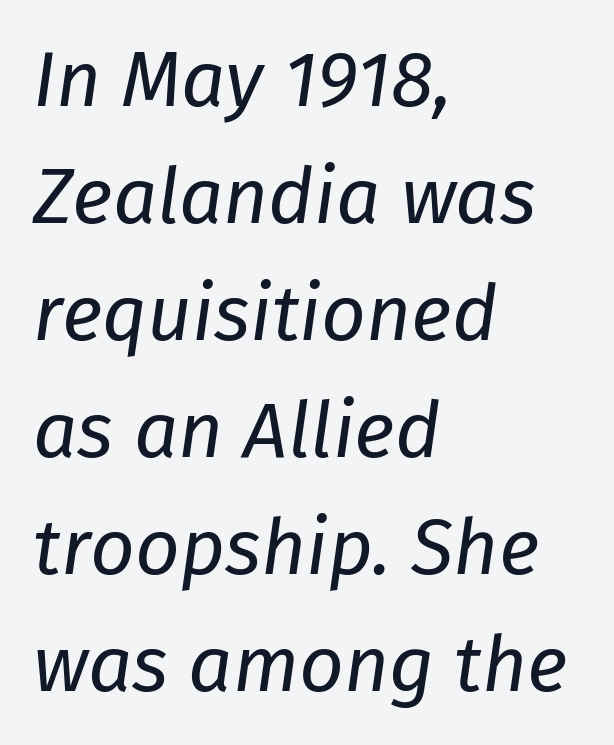
The image shows 78 px regular-weight type, italic (leaning right); set left-aligned, normal line spacing (1.5x), normal letter spacing, not underlined; low stroke contrast and a medium x-height.
